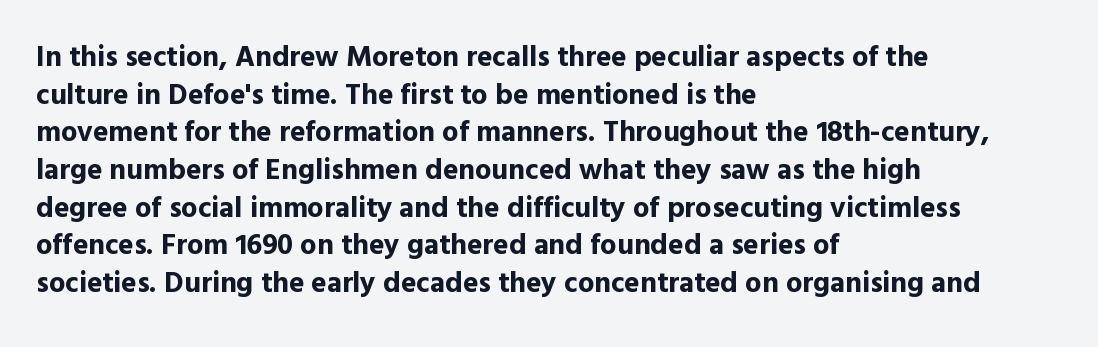
Q: Is the text bold? A: Yes.
Q: Is the text italic (slanted)? A: No, it is upright.
Q: Is the typeface a serif or a sans-serif typeface? A: Sans-serif.
Q: Is the text underlined? A: No.
Q: How is the paragraph aligned? A: Left-aligned.
Q: Is the spacing between letters normal or unusually wide? A: Normal.
Q: Is the spacing between lines tight, normal or loose? A: Normal.
Q: Width (condensed, normal, or wide)? A: Normal.
Q: x-height? A: Medium.
Q: Monospaced? A: No.
